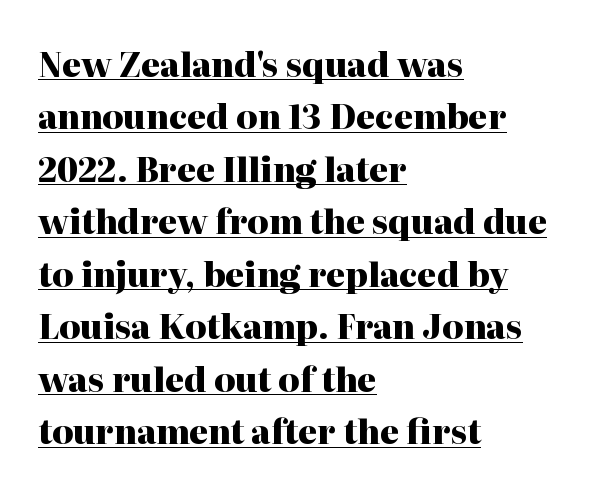
This sample uses plain, unmodified letter spacing. Line spacing here is normal. Ascenders rise straight up at ninety degrees. Is this a sans? No — the strokes have serifs. Line starts are locked; line ends wander. Each letter keeps its own natural width here, so spacing adapts to shape.
